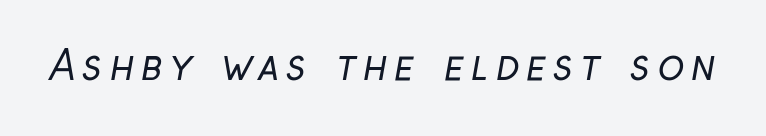
Rule under the text: the space is simply empty. The passage shown is typed in a proportional face where columns would drift. Each stroke keeps to a modest, everyday thickness or less. Regarding serifs, this sample does without them.
